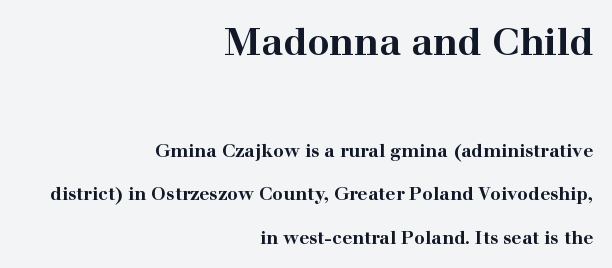
The gaps between neighbouring characters are ordinary and unremarkable. Serifs: yes, visible at the terminals of the letterforms. A typesetter would call this proportional, since set widths differ per character. One glance says open: line gaps are wider than usual. The glyphs are unaccompanied by any horizontal stroke below them. Italic? Not at all — the glyphs are vertical.
